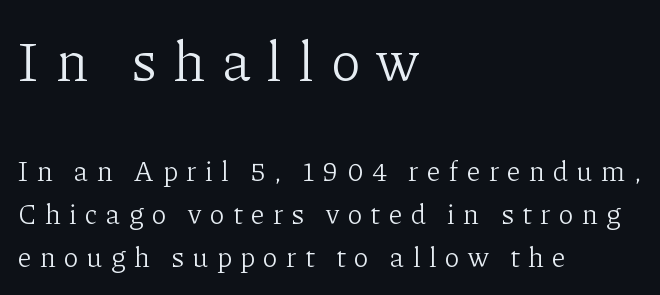
The emphasis by scale lands on block number one, above. Observe the wide spacing: letters keep a clear distance from each other. The face used here is proportionally spaced, like ordinary book or web type. Students, observe: this is what conventionally led text looks like. Stroke mass is kept to a normal reading level or below.
